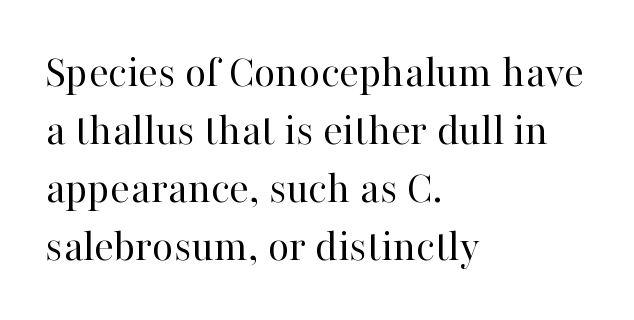
The image shows 46 px regular-weight serif type, upright; set left-aligned, normal line spacing (1.26x), normal letter spacing, not underlined; high stroke contrast and a medium x-height.
